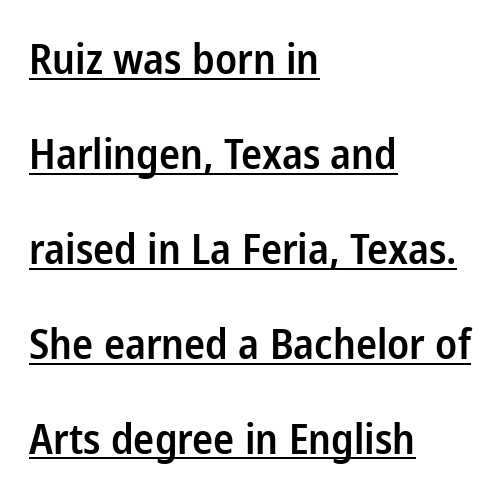
The image shows 42 px semibold, condensed sans-serif type, upright; set left-aligned, loose line spacing (2.26x), normal letter spacing, underlined; low stroke contrast and a medium x-height.
